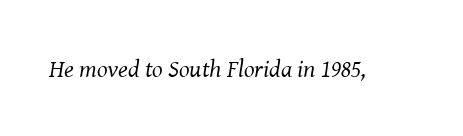
Stroke mass is kept to a normal reading level or below. Nothing unusual about the tracking: characters are spaced as the font intends. The lettering tilts uniformly, giving the passage an italic look. The specimen omits any rule beneath the text block's lines.
